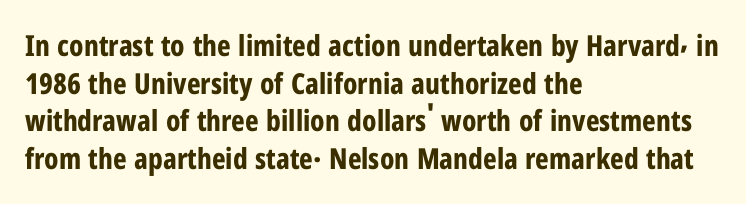
The image shows 29 px bold, condensed sans-serif type, upright; set left-aligned, normal line spacing (1.3x), normal letter spacing, not underlined; low stroke contrast and a medium x-height.
